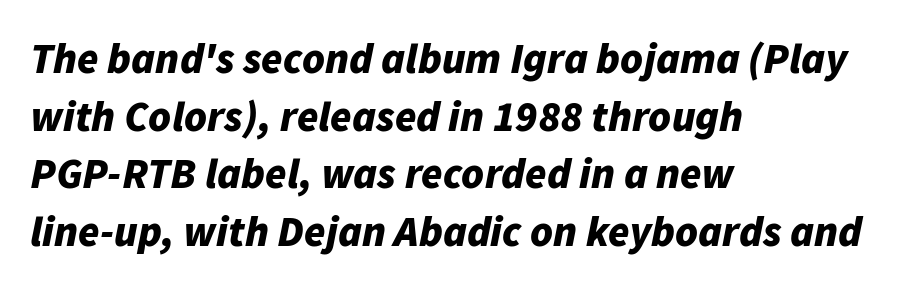
The image shows 43 px bold type, italic (leaning right); set left-aligned, normal line spacing (1.34x), normal letter spacing, not underlined; low stroke contrast and a medium x-height.
